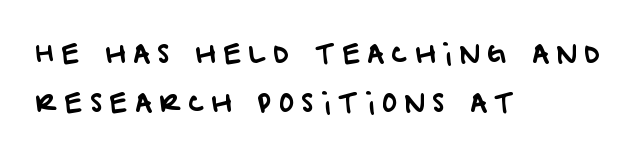
The typesetter chose a ragged-right arrangement here. The tracking reads as deliberately expanded to a designer's eye. Honestly, there is no underline to notice here at all.
